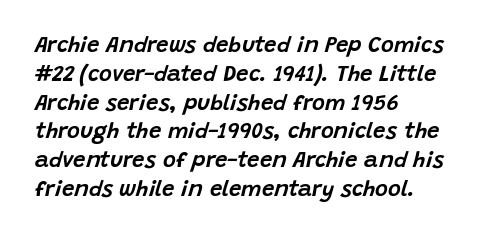
The image shows 22 px text type, italic (leaning right); set left-aligned, normal line spacing (1.31x), normal letter spacing, not underlined.
